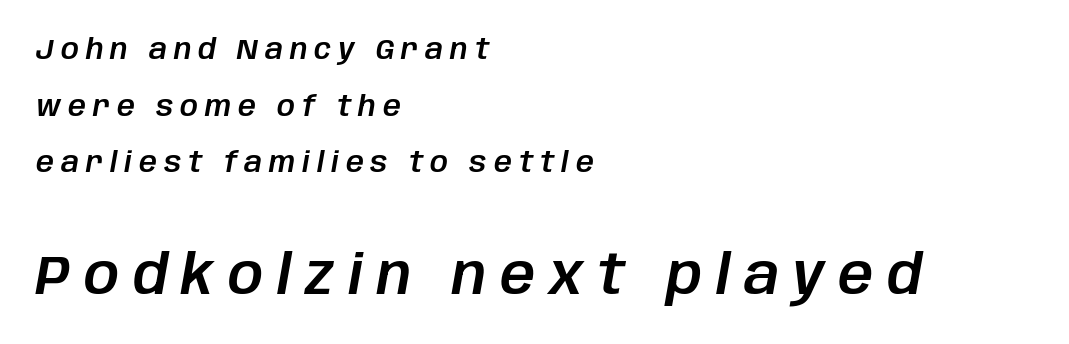
The image shows 55 px text type, italic (leaning right); set left-aligned, loose line spacing (2.02x), unusually wide letter spacing (+0.25 em), not underlined; the second (bottom) block is 1.96x larger; low stroke contrast and a large x-height.
